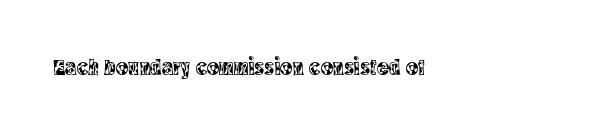
{"italic": "no", "underline": "no", "align": "left", "letter_spacing": "normal", "letter_spacing_em": 0.0, "glyph_px": 23}
